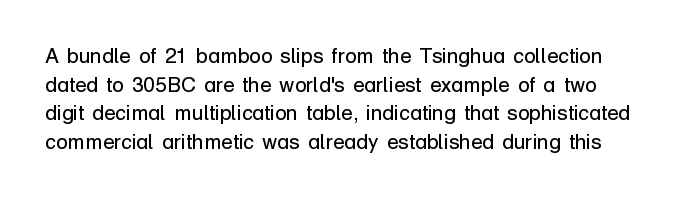
The letterforms sit at book weight or below. Is there much room between lines? A standard amount, neither cramped nor airy. This rendering leaves character spacing at its baseline value. The letters stand upright; this is a roman face. Lines of text with bare space underneath.
